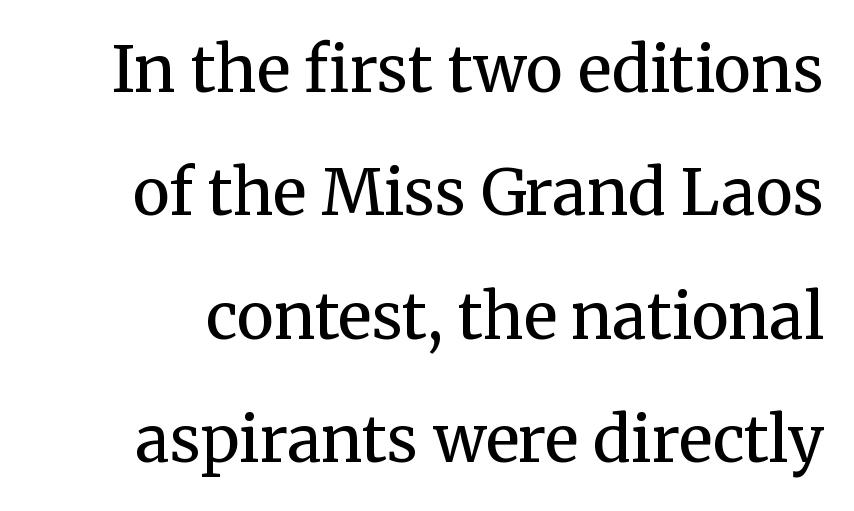
The image shows 63 px regular-weight serif type, upright; set loose line spacing (1.96x), normal letter spacing, not underlined; medium stroke contrast and a medium x-height.
